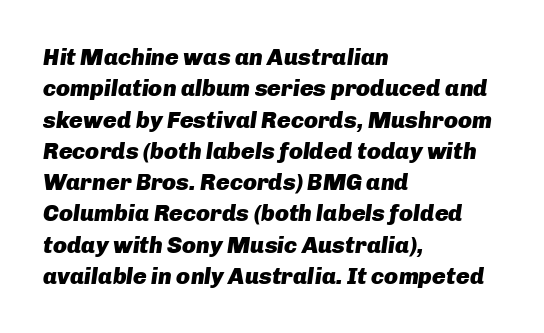
{"italic": "yes", "lean": "right", "slant_degrees": 8, "bold": "yes", "underline": "no", "align": "left", "line_spacing": "normal", "line_spacing_ratio": 1.36, "letter_spacing": "normal", "letter_spacing_em": 0.0, "glyph_px": 23}
